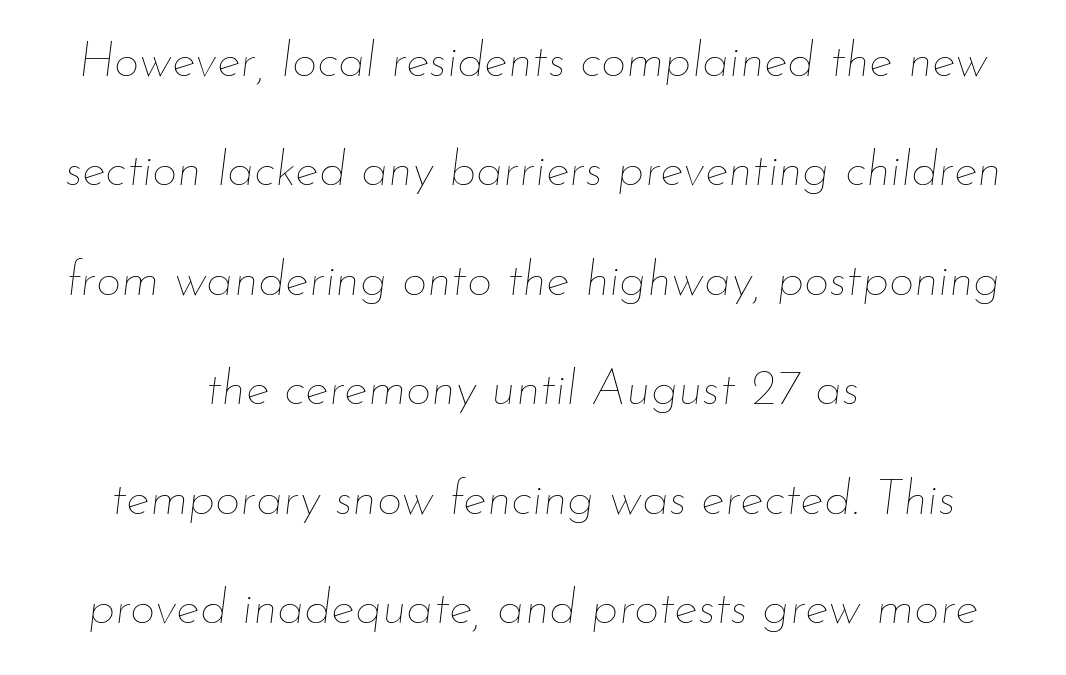
Q: Is the text bold? A: No.
Q: Is the text italic (slanted)? A: Yes, it leans right by about 7 degrees.
Q: Is the text underlined? A: No.
Q: How is the paragraph aligned? A: Centered.
Q: Is the spacing between letters normal or unusually wide? A: Normal.
Q: Is the spacing between lines tight, normal or loose? A: Loose.
Q: Width (condensed, normal, or wide)? A: Normal.
Q: Stroke contrast? A: Low.
Q: x-height? A: Small.
Q: Monospaced? A: No.
